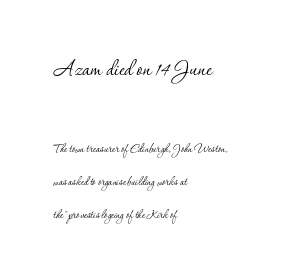
Q: Is the text bold? A: No.
Q: Is the text italic (slanted)? A: Yes.
Q: Is the typeface a serif or a sans-serif typeface? A: Serif.
Q: Is the text underlined? A: No.
Q: How is the paragraph aligned? A: Left-aligned.
Q: Is the spacing between letters normal or unusually wide? A: Normal.
Q: Is the spacing between lines tight, normal or loose? A: Loose.
Q: Which block of text is set in a larger size, the first (top) or the second (bottom)? A: The first (top) one.
Q: Width (condensed, normal, or wide)? A: Normal.
Q: Stroke contrast? A: Low.
Q: x-height? A: Small.
Q: Monospaced? A: No.
